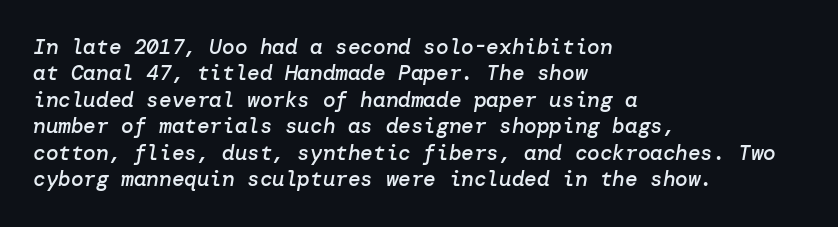
Every row of glyphs begins at an identical x-position on the left. A bare baseline throughout the passage. Line spacing here is normal. Caption: standard tracking, unaltered.
